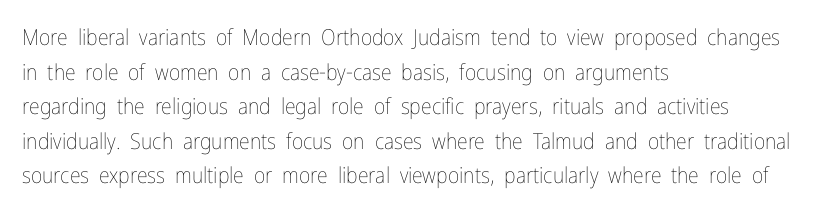
{"italic": "no", "bold": "no", "underline": "no", "align": "left", "line_spacing": "normal", "line_spacing_ratio": 1.57, "letter_spacing": "normal", "letter_spacing_em": 0.0, "glyph_px": 22}
